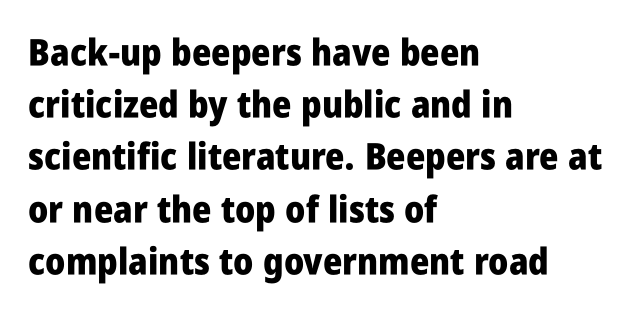
{"serif": "no", "italic": "no", "bold": "yes", "weight": "heavy", "width": "condensed", "stroke_contrast": "low", "x_height": "large", "monospaced": "no", "underline": "no", "align": "left", "line_spacing": "normal", "line_spacing_ratio": 1.41, "letter_spacing": "normal", "letter_spacing_em": 0.0, "glyph_px": 37}
